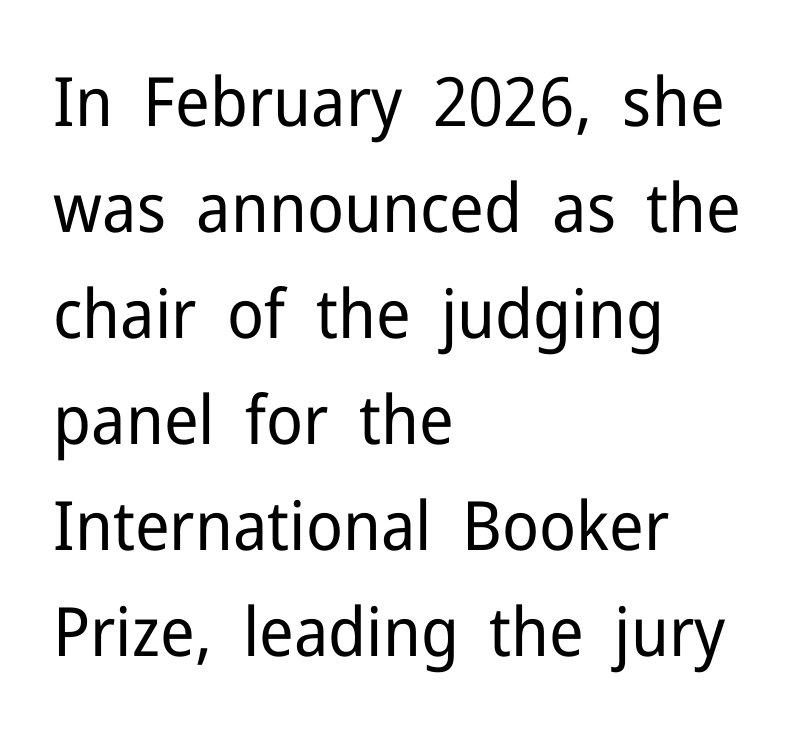
{"serif": "no", "italic": "no", "bold": "no", "weight": "regular", "width": "normal", "stroke_contrast": "low", "x_height": "medium", "monospaced": "no", "underline": "no", "align": "left", "line_spacing": "normal", "line_spacing_ratio": 1.56, "letter_spacing": "normal", "letter_spacing_em": 0.0, "glyph_px": 68}
